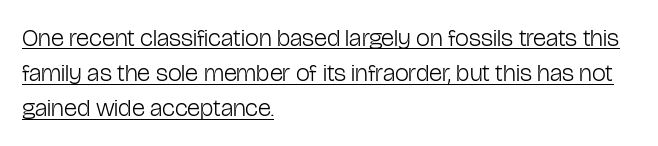
Q: Is the text bold? A: No.
Q: Is the text italic (slanted)? A: No, it is upright.
Q: Is the text underlined? A: Yes.
Q: How is the paragraph aligned? A: Left-aligned.
Q: Is the spacing between letters normal or unusually wide? A: Normal.
Q: Is the spacing between lines tight, normal or loose? A: Normal.
